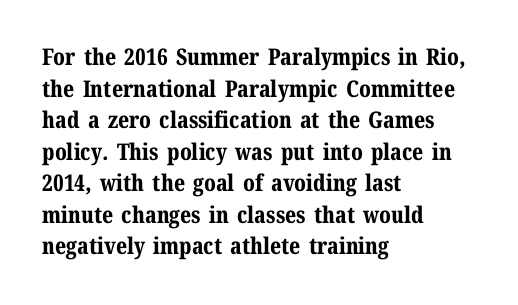
{"italic": "no", "bold": "yes", "underline": "no", "align": "left", "line_spacing": "normal", "line_spacing_ratio": 1.37, "letter_spacing": "normal", "letter_spacing_em": 0.0, "glyph_px": 23}
